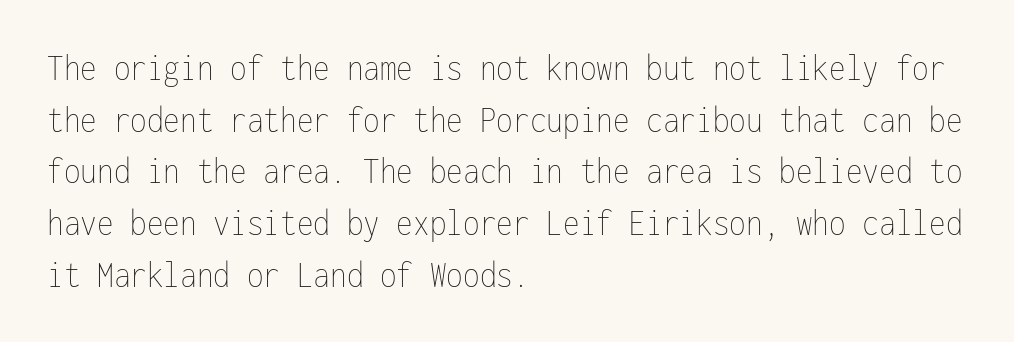
The passage shown is typed in a monospace face where columns stay perfectly aligned. This rendering features lettering with no underline. The block of text has a typical density, with ordinary space between rows. Line starts are locked; line ends wander.
